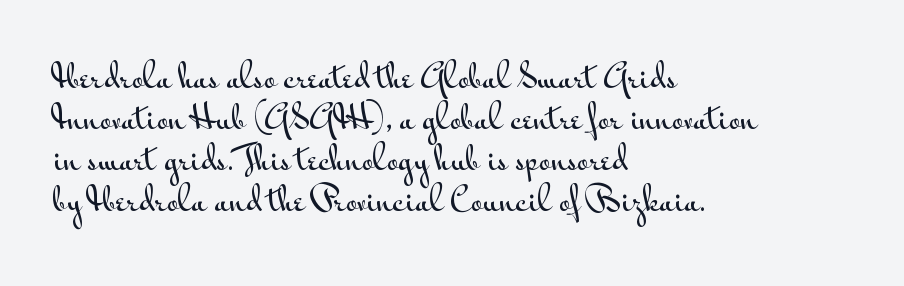
{"serif": "no", "width": "wide", "stroke_contrast": "medium", "x_height": "small", "monospaced": "no", "underline": "no", "align": "left", "line_spacing": "normal", "line_spacing_ratio": 1.28, "letter_spacing": "normal", "letter_spacing_em": 0.0, "glyph_px": 32}
